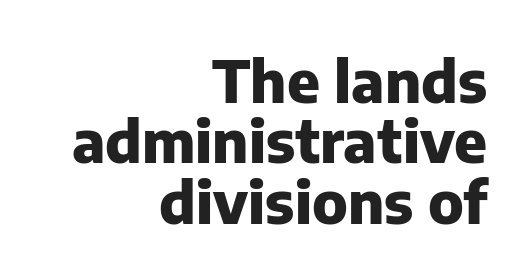
{"serif": "no", "italic": "no", "bold": "yes", "weight": "heavy", "width": "normal", "stroke_contrast": "low", "x_height": "medium", "monospaced": "no", "underline": "no", "align": "right", "line_spacing": "tight", "line_spacing_ratio": 1.04, "letter_spacing": "normal", "letter_spacing_em": 0.0, "glyph_px": 58}
